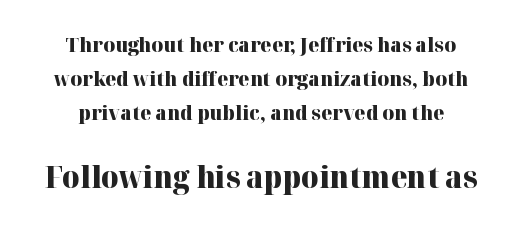
These two chunks differ in scale, with the bottom chunk taking the larger measure. This sample has the flowing, uneven cadence of proportional lettering. When letters stand straight like this, we call the style roman or upright. Descender tails drop into unmarked territory. The paragraph shown floats in the horizontal middle. Honestly, the row spacing looks completely unremarkable.
